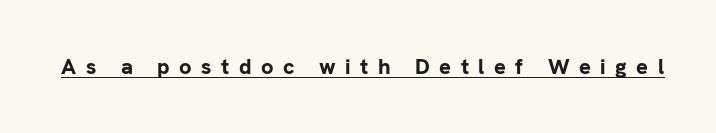
The image shows 22 px bold type, upright; set unusually wide letter spacing (+0.43 em), underlined.
